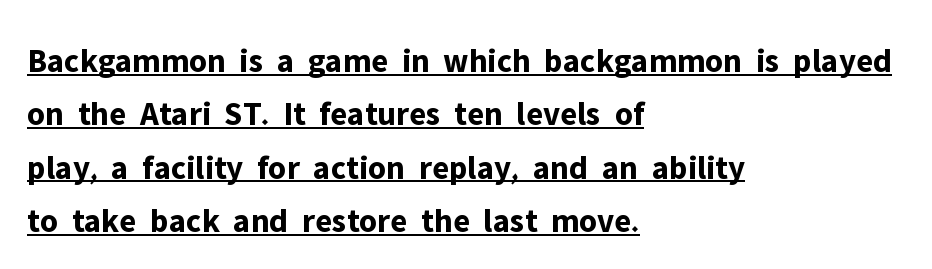
Q: Is the text bold? A: Yes.
Q: Is the text italic (slanted)? A: No, it is upright.
Q: Is the typeface a serif or a sans-serif typeface? A: Sans-serif.
Q: Is the text underlined? A: Yes.
Q: How is the paragraph aligned? A: Left-aligned.
Q: Is the spacing between letters normal or unusually wide? A: Normal.
Q: Is the spacing between lines tight, normal or loose? A: Normal.
Q: Width (condensed, normal, or wide)? A: Normal.
Q: Stroke contrast? A: Low.
Q: x-height? A: Medium.
Q: Monospaced? A: No.
